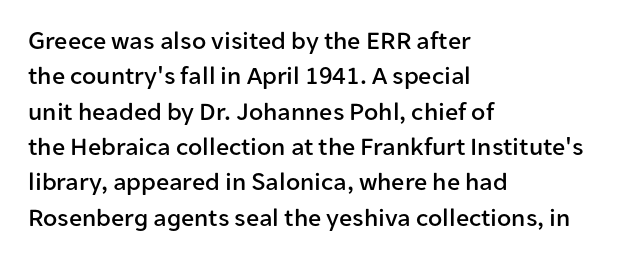
Q: Is the text italic (slanted)? A: No, it is upright.
Q: Is the text underlined? A: No.
Q: How is the paragraph aligned? A: Left-aligned.
Q: Is the spacing between letters normal or unusually wide? A: Normal.
Q: Is the spacing between lines tight, normal or loose? A: Normal.
